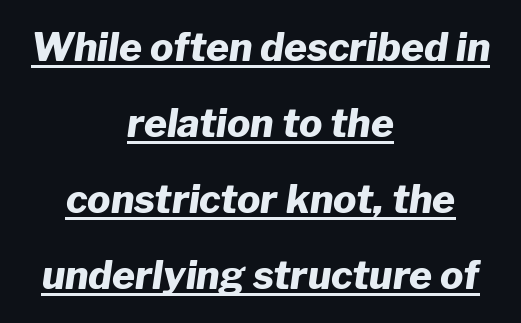
The image shows 39 px heavy type, italic (leaning right); set centered, loose line spacing (1.95x), normal letter spacing, underlined; low stroke contrast and a medium x-height.
